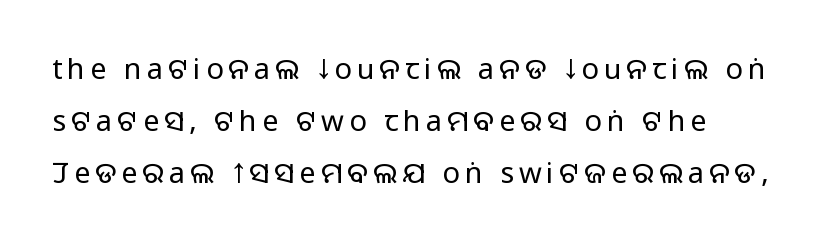
{"serif": "no", "italic": "no", "bold": "no", "weight": "regular", "width": "normal", "stroke_contrast": "low", "x_height": "large", "monospaced": "no", "underline": "no", "align": "left", "line_spacing_ratio": 1.8, "glyph_px": 29}
